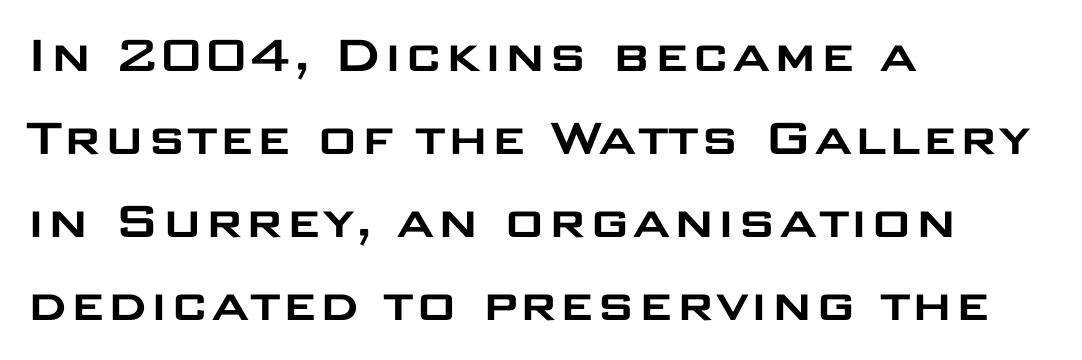
Q: Is the text italic (slanted)? A: No, it is upright.
Q: Is the typeface a serif or a sans-serif typeface? A: Sans-serif.
Q: Is the text underlined? A: No.
Q: How is the paragraph aligned? A: Left-aligned.
Q: Is the spacing between letters normal or unusually wide? A: Normal.
Q: Is the spacing between lines tight, normal or loose? A: Normal.
Q: Width (condensed, normal, or wide)? A: Wide.
Q: Stroke contrast? A: Low.
Q: x-height? A: Large.
Q: Monospaced? A: No.
